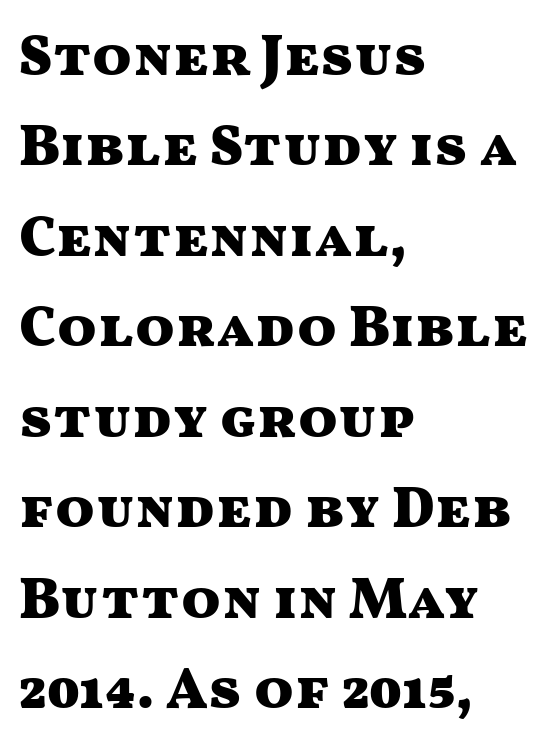
The image shows 58 px heavy, wide sans-serif type, upright; set left-aligned, normal line spacing (1.56x), normal letter spacing, not underlined; medium stroke contrast and a medium x-height.
